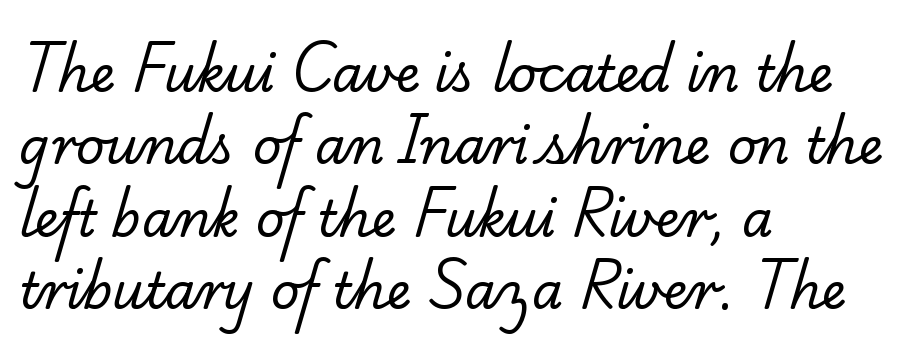
{"bold": "no", "weight": "regular", "width": "normal", "stroke_contrast": "low", "x_height": "small", "monospaced": "no", "underline": "no", "align": "left", "line_spacing": "normal", "line_spacing_ratio": 1.45, "letter_spacing": "normal", "letter_spacing_em": 0.0, "glyph_px": 50}
